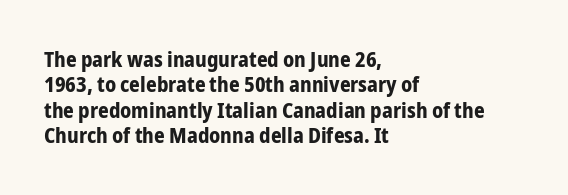
Q: Is the text bold? A: Yes.
Q: Is the text italic (slanted)? A: No, it is upright.
Q: Is the text underlined? A: No.
Q: How is the paragraph aligned? A: Left-aligned.
Q: Is the spacing between letters normal or unusually wide? A: Normal.
